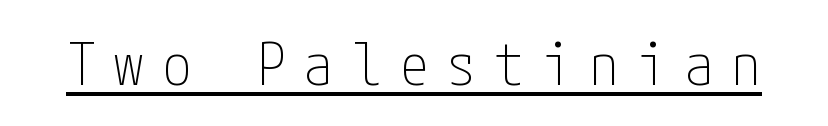
The image shows 58 px thin, condensed sans-serif type, upright; set unusually wide letter spacing (+0.32 em), underlined; low stroke contrast and a medium x-height.
